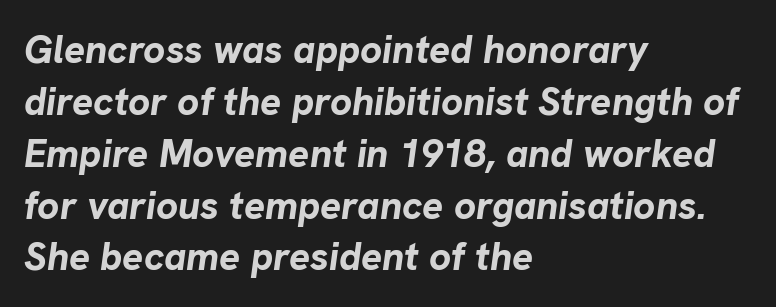
{"italic": "yes", "lean": "right", "slant_degrees": 8, "bold": "yes", "weight": "bold", "width": "normal", "stroke_contrast": "low", "x_height": "medium", "monospaced": "no", "underline": "no", "align": "left", "line_spacing": "normal", "line_spacing_ratio": 1.33, "letter_spacing": "normal", "letter_spacing_em": 0.0, "glyph_px": 39}
